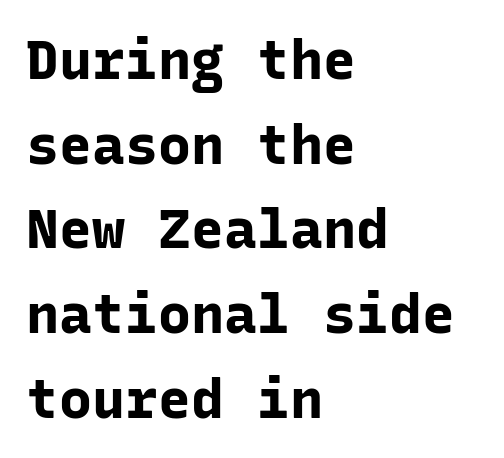
The image shows 55 px bold sans-serif type, upright, monospaced; set left-aligned, normal line spacing (1.54x), normal letter spacing, not underlined; low stroke contrast and a medium x-height.
